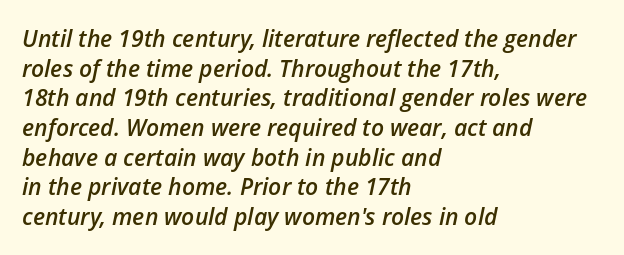
Q: Is the text bold? A: Semi-bold.
Q: Is the text italic (slanted)? A: Yes, it leans right by about 12 degrees.
Q: Is the text underlined? A: No.
Q: How is the paragraph aligned? A: Left-aligned.
Q: Is the spacing between letters normal or unusually wide? A: Normal.
Q: Is the spacing between lines tight, normal or loose? A: Normal.
